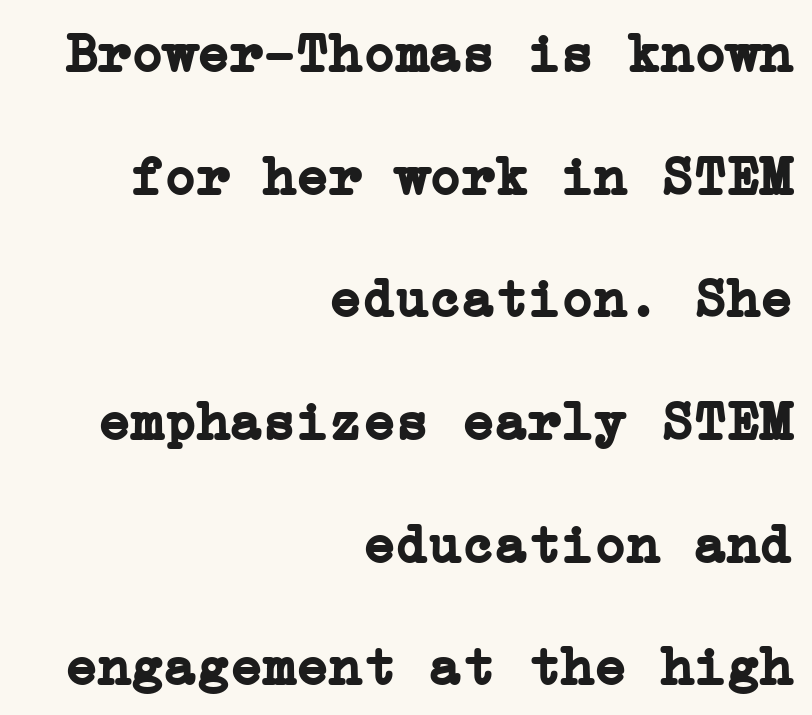
The image shows 55 px semibold serif type, upright; set right-aligned, loose line spacing (2.23x), normal letter spacing, not underlined; low stroke contrast and a medium x-height.
